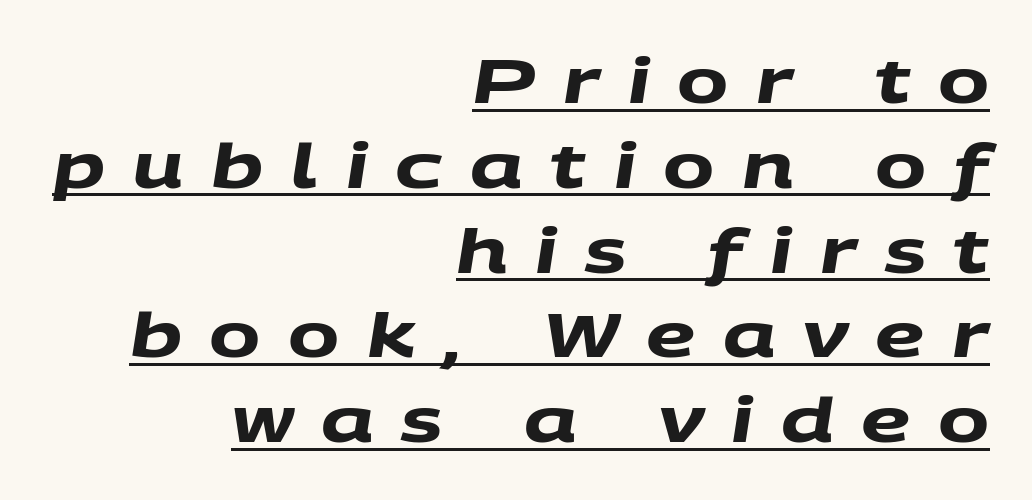
Q: Is the text bold? A: Yes.
Q: Is the typeface a serif or a sans-serif typeface? A: Sans-serif.
Q: Is the text underlined? A: Yes.
Q: How is the paragraph aligned? A: Right-aligned.
Q: Is the spacing between letters normal or unusually wide? A: Unusually wide.
Q: Is the spacing between lines tight, normal or loose? A: Normal.
Q: Width (condensed, normal, or wide)? A: Wide.
Q: Stroke contrast? A: Medium.
Q: x-height? A: Large.
Q: Monospaced? A: No.
